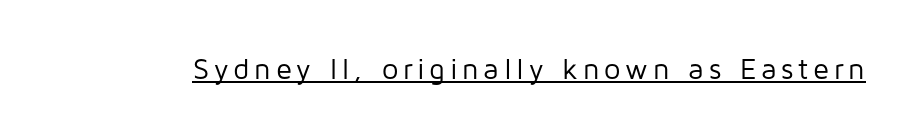
Q: Is the text bold? A: No.
Q: Is the text italic (slanted)? A: No, it is upright.
Q: Is the typeface a serif or a sans-serif typeface? A: Sans-serif.
Q: Is the text underlined? A: Yes.
Q: Width (condensed, normal, or wide)? A: Normal.
Q: Stroke contrast? A: Low.
Q: x-height? A: Medium.
Q: Monospaced? A: No.
